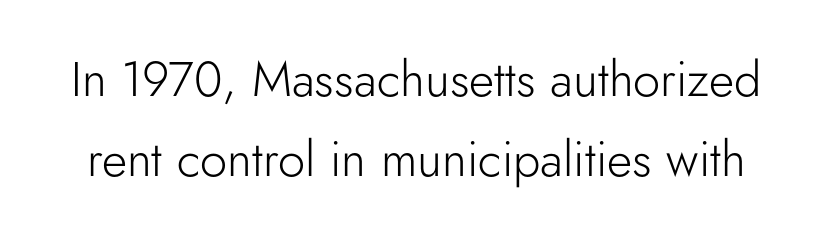
{"serif": "no", "italic": "no", "bold": "no", "weight": "light", "width": "normal", "stroke_contrast": "low", "x_height": "small", "monospaced": "no", "underline": "no", "line_spacing": "normal", "line_spacing_ratio": 1.64, "letter_spacing": "normal", "letter_spacing_em": 0.0, "glyph_px": 49}
